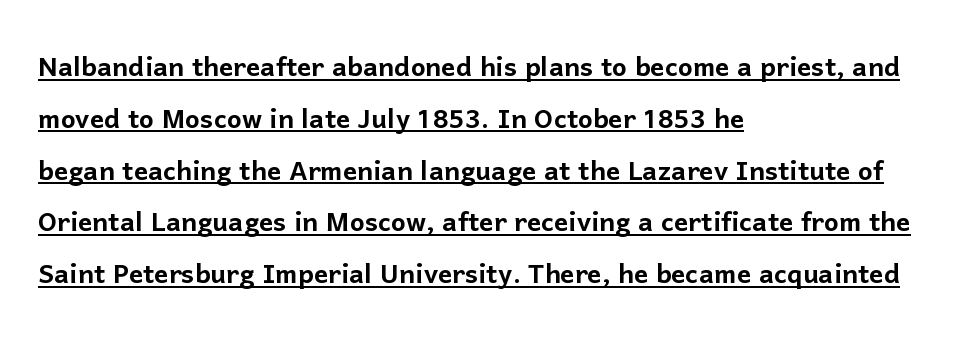
Q: Is the text italic (slanted)? A: No, it is upright.
Q: Is the typeface a serif or a sans-serif typeface? A: Sans-serif.
Q: Is the text underlined? A: Yes.
Q: How is the paragraph aligned? A: Left-aligned.
Q: Is the spacing between letters normal or unusually wide? A: Normal.
Q: Is the spacing between lines tight, normal or loose? A: Normal.
Q: Width (condensed, normal, or wide)? A: Normal.
Q: Stroke contrast? A: Low.
Q: x-height? A: Medium.
Q: Monospaced? A: No.
